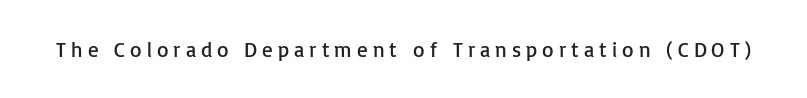
Weight class: somewhere from thin through regular. Posture: straight, roman, zero tilt. Beneath every word, the page is bare. Glyph-to-glyph distance is far greater than everyday printed text.
